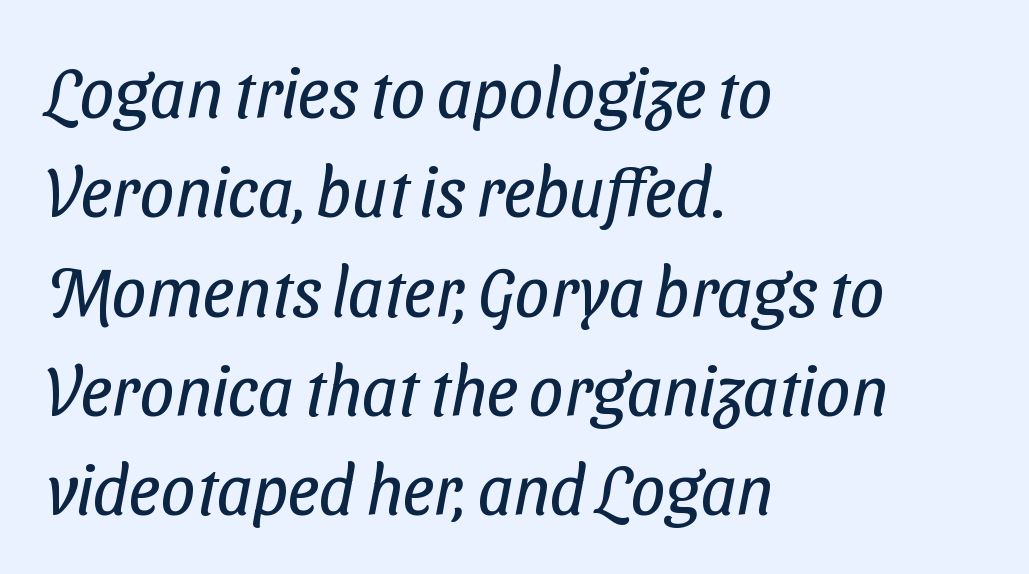
The passage is arranged the way most books set body copy — flush left. Weight: not bold — regular or lighter. The passage shown is typed in a proportional face where columns would drift. The leading is moderate, giving the passage an even texture. The line texture is even and compact thanks to regular tracking.
